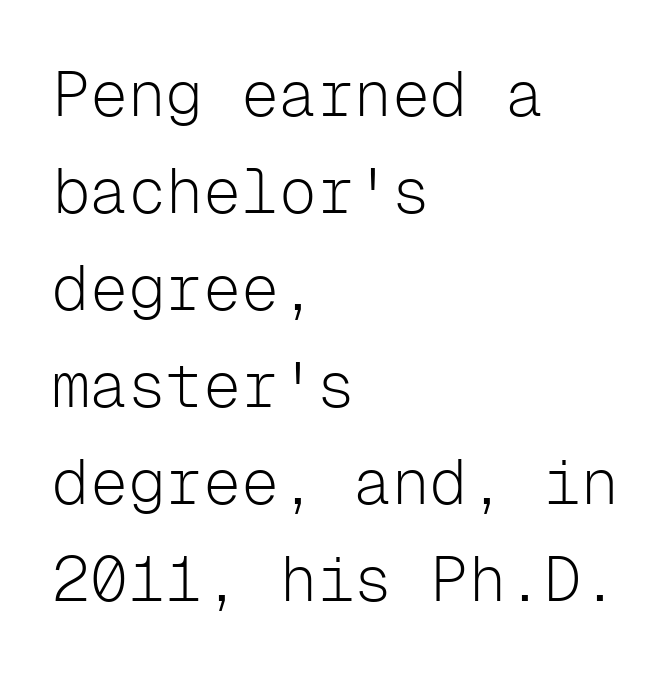
The letters sit at their default tracking, neither squeezed nor spread. This sample has the even, mechanical cadence of fixed-width lettering. Style check: upright. The foot of each line stays bare and open.
